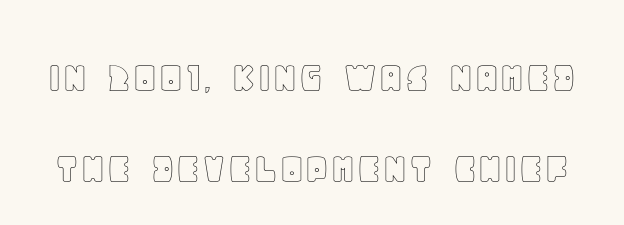
{"italic": "no", "width": "normal", "x_height": "large", "monospaced": "no", "underline": "no", "line_spacing": "loose", "line_spacing_ratio": 2.03, "letter_spacing": "normal", "letter_spacing_em": 0.0, "glyph_px": 45}
